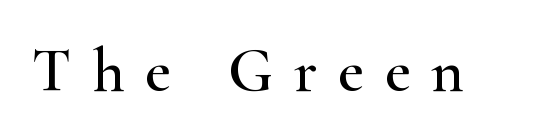
{"serif": "yes", "italic": "no", "width": "wide", "stroke_contrast": "high", "x_height": "small", "monospaced": "no", "underline": "no", "letter_spacing": "wide", "letter_spacing_em": 0.34, "glyph_px": 62}
